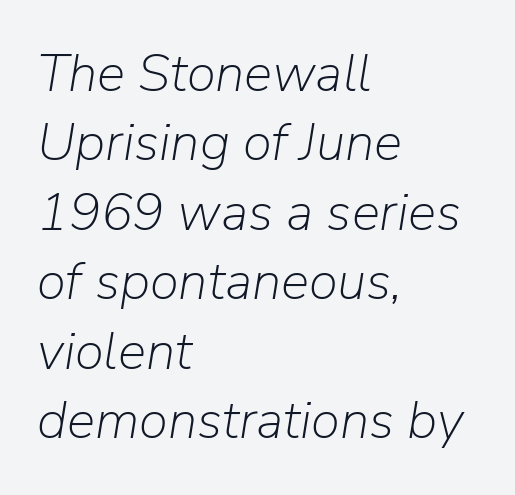
{"italic": "yes", "lean": "right", "slant_degrees": 9, "bold": "no", "weight": "light", "width": "normal", "stroke_contrast": "low", "x_height": "medium", "monospaced": "no", "underline": "no", "align": "left", "line_spacing": "normal", "line_spacing_ratio": 1.31, "letter_spacing": "normal", "letter_spacing_em": 0.0, "glyph_px": 53}
